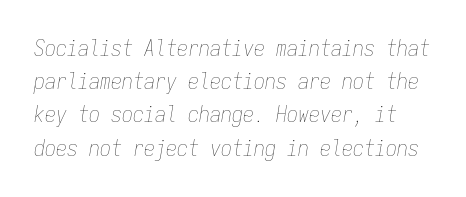
Q: Is the text bold? A: No.
Q: Is the text italic (slanted)? A: Yes, it leans right by about 9 degrees.
Q: Is the text underlined? A: No.
Q: Is the spacing between letters normal or unusually wide? A: Normal.
Q: Is the spacing between lines tight, normal or loose? A: Normal.
